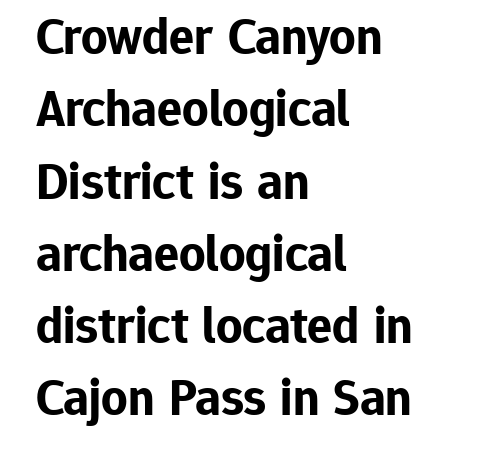
The image shows 52 px bold sans-serif type, upright; set left-aligned, normal line spacing (1.39x), normal letter spacing, not underlined; low stroke contrast and a medium x-height.
